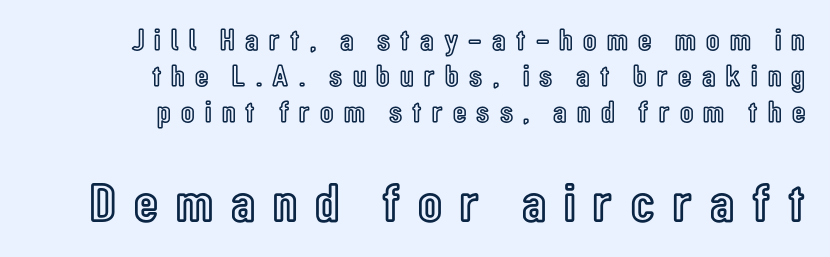
{"italic": "no", "width": "condensed", "x_height": "medium", "monospaced": "no", "underline": "no", "align": "right", "line_spacing_ratio": 1.16, "letter_spacing": "wide", "letter_spacing_em": 0.33, "larger_block": "second", "size_ratio": 1.77, "glyph_px": 55}
